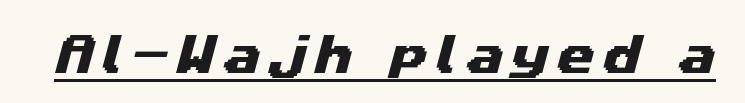
Unlike a traditional serif, this face leaves its strokes unadorned. Each letter keeps its own natural width here, so spacing adapts to shape. Underline: present.
